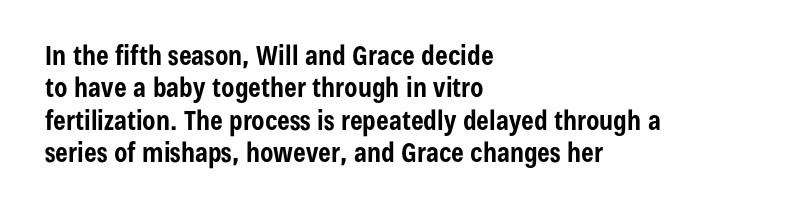
Q: Is the text bold? A: Yes.
Q: Is the text italic (slanted)? A: No, it is upright.
Q: Is the text underlined? A: No.
Q: How is the paragraph aligned? A: Left-aligned.
Q: Is the spacing between letters normal or unusually wide? A: Normal.
